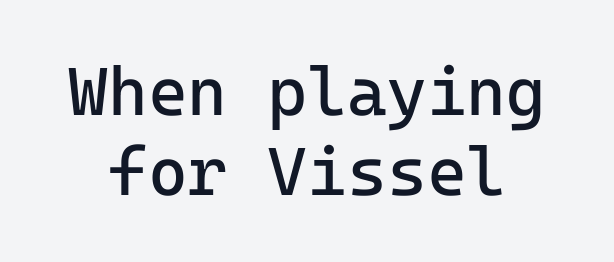
{"serif": "no", "italic": "no", "bold": "no", "weight": "regular", "width": "normal", "stroke_contrast": "low", "x_height": "medium", "monospaced": "yes", "underline": "no", "line_spacing_ratio": 1.17, "letter_spacing": "normal", "letter_spacing_em": 0.0, "glyph_px": 68}
